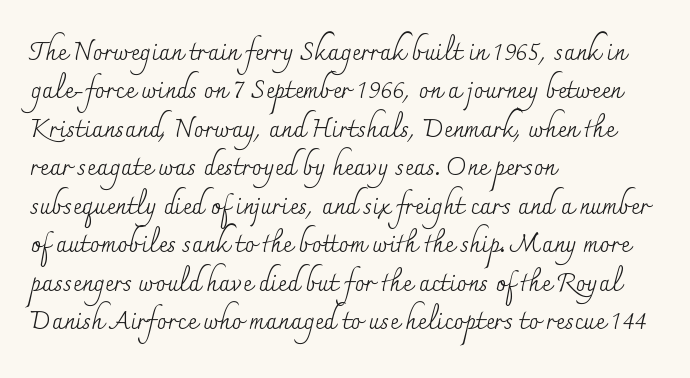
The image shows 25 px text type; set left-aligned, normal line spacing (1.54x), normal letter spacing, not underlined.
